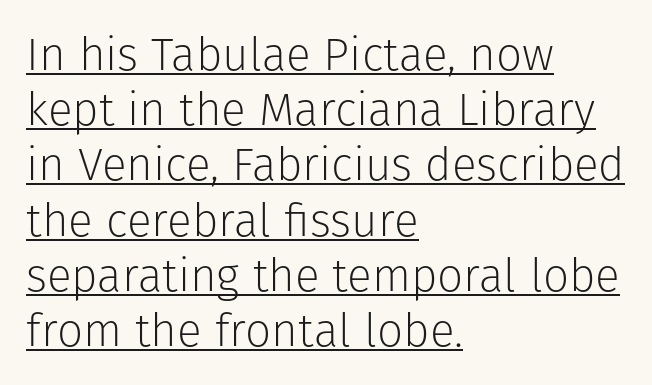
Q: Is the text bold? A: No.
Q: Is the text italic (slanted)? A: No, it is upright.
Q: Is the typeface a serif or a sans-serif typeface? A: Sans-serif.
Q: Is the text underlined? A: Yes.
Q: How is the paragraph aligned? A: Left-aligned.
Q: Is the spacing between letters normal or unusually wide? A: Normal.
Q: Width (condensed, normal, or wide)? A: Normal.
Q: Stroke contrast? A: Low.
Q: x-height? A: Medium.
Q: Monospaced? A: No.
